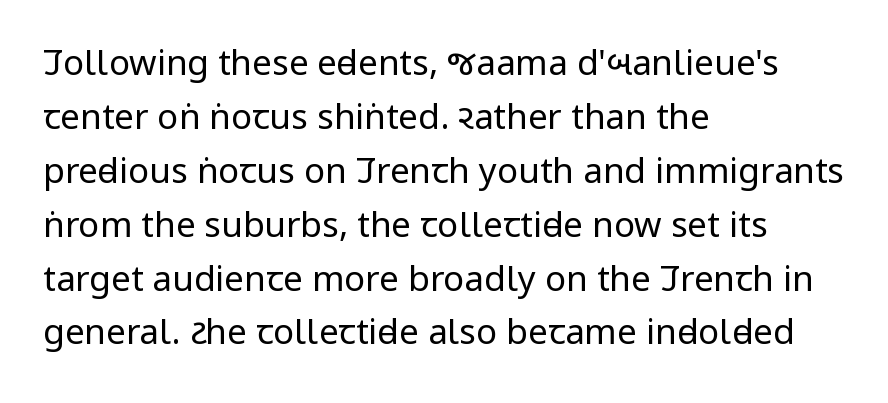
Line beginnings align vertically; line endings do not. This sample uses a sans-serif face. Weight class: somewhere from thin through regular. Reading down the column, the eye jumps a familiar distance to each next line. This sample uses plain, unmodified letter spacing. Tall strokes in this sample are plumb rather than angled.
